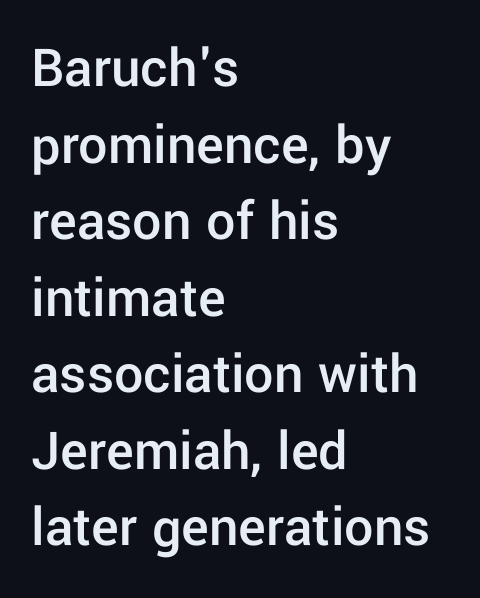
The image shows 58 px semibold sans-serif type, upright; set left-aligned, normal line spacing (1.32x), normal letter spacing, not underlined; low stroke contrast and a medium x-height.
